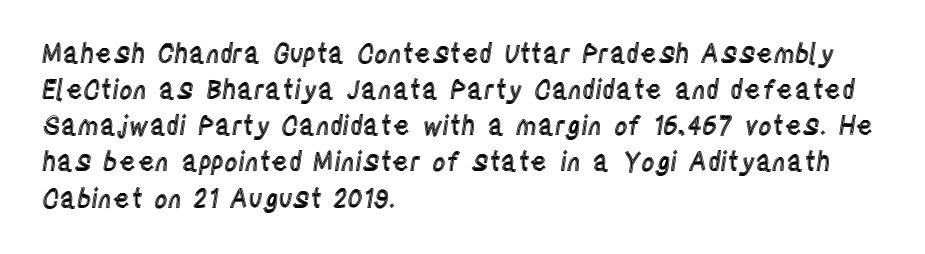
The image shows 26 px text type; set left-aligned, normal line spacing (1.39x), normal letter spacing, not underlined.
